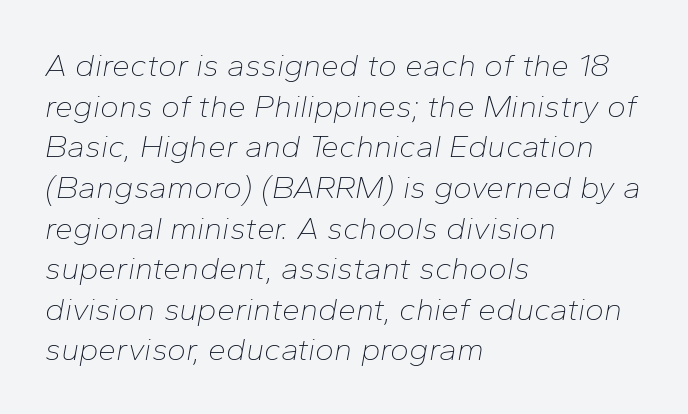
{"italic": "yes", "lean": "right", "slant_degrees": 10, "bold": "no", "weight": "thin", "width": "normal", "stroke_contrast": "low", "x_height": "medium", "monospaced": "no", "underline": "no", "align": "left", "line_spacing": "normal", "line_spacing_ratio": 1.27, "letter_spacing": "normal", "letter_spacing_em": 0.0, "glyph_px": 32}
